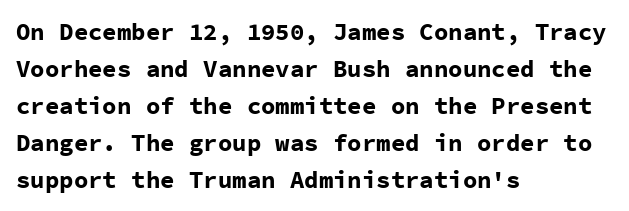
Q: Is the text bold? A: Yes.
Q: Is the text italic (slanted)? A: No, it is upright.
Q: Is the text underlined? A: No.
Q: How is the paragraph aligned? A: Left-aligned.
Q: Is the spacing between letters normal or unusually wide? A: Normal.
Q: Is the spacing between lines tight, normal or loose? A: Normal.
